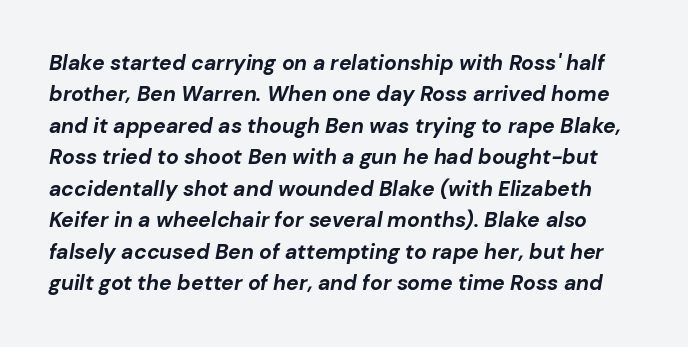
These lines sit exactly where default settings would place them. Look at the stroke-to-counter ratio: heavy, a bold. Characters are canted at an angle relative to the baseline's perpendicular. The passage shown has conventional tracking throughout. Check the space under the baseline: it is left empty.
